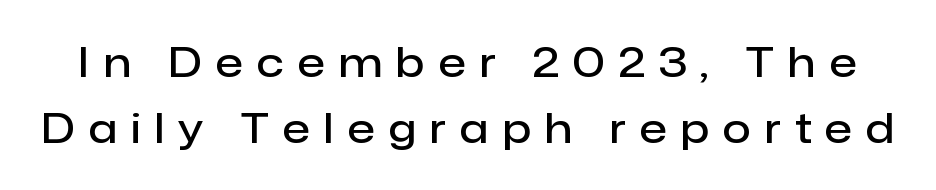
The image shows 41 px semibold sans-serif type, upright; set normal line spacing (1.62x), unusually wide letter spacing (+0.35 em), not underlined; low stroke contrast and a medium x-height.
